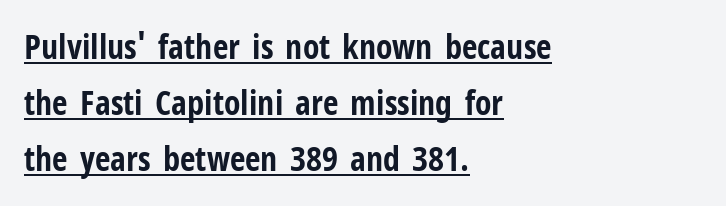
Q: Is the text bold? A: Yes.
Q: Is the text italic (slanted)? A: No, it is upright.
Q: Is the typeface a serif or a sans-serif typeface? A: Sans-serif.
Q: Is the text underlined? A: Yes.
Q: How is the paragraph aligned? A: Left-aligned.
Q: Is the spacing between letters normal or unusually wide? A: Normal.
Q: Is the spacing between lines tight, normal or loose? A: Normal.
Q: Width (condensed, normal, or wide)? A: Condensed.
Q: Stroke contrast? A: Low.
Q: x-height? A: Medium.
Q: Monospaced? A: No.
